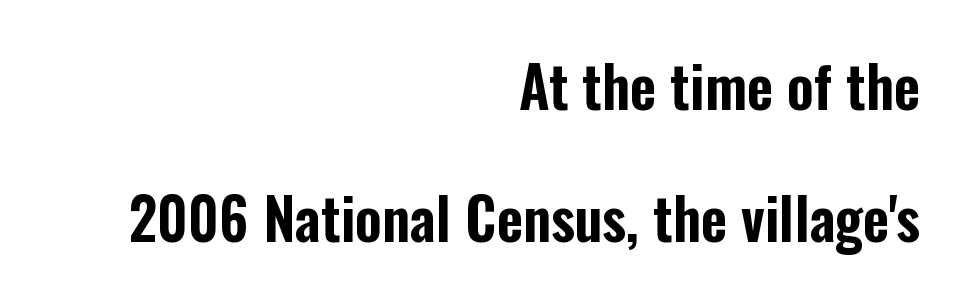
The image shows 57 px condensed sans-serif type, upright; set right-aligned, loose line spacing (2.32x), normal letter spacing, not underlined; low stroke contrast and a medium x-height.
